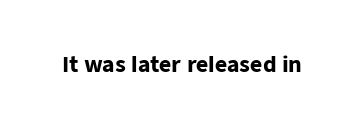
The image shows 21 px bold type, upright; set normal letter spacing, not underlined.
